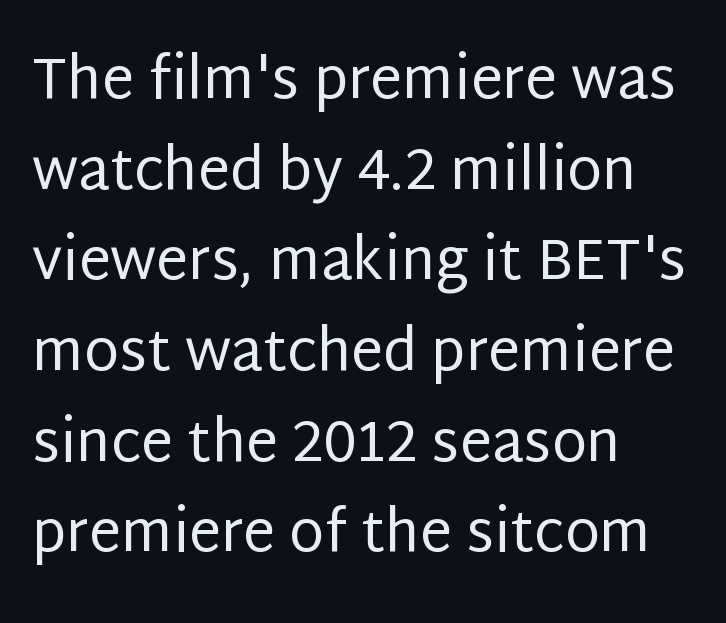
This is roman type, the default non-slanted kind. Where is the straight margin? On the left. No feet cap the strokes, marking this as sans-serif type. Vertically, the passage feels balanced, rows spaced as you'd expect. The passage shown is not underscored anywhere.
